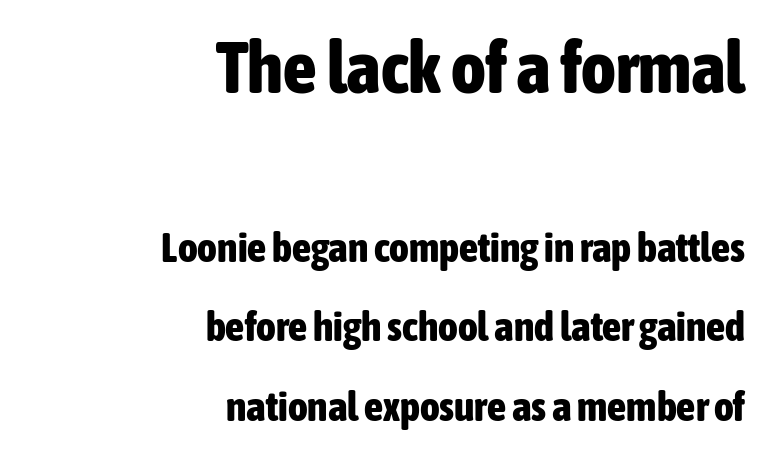
The image shows 74 px bold, condensed sans-serif type, upright; set right-aligned, line spacing 1.89x, normal letter spacing, not underlined; the first (top) block is 1.76x larger; low stroke contrast and a medium x-height.
